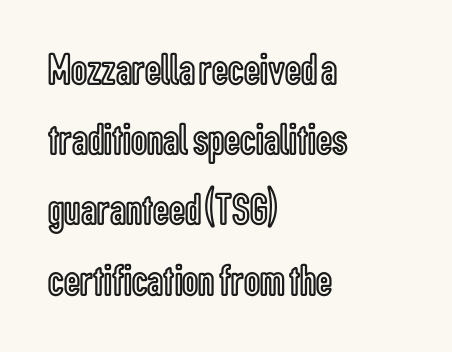
The baseline area is clear. The rendering uses a moderate line-height, typical for paragraphs. Horizontal alignment here is leftward, the default for most running prose. The letterforms sit shoulder to shoulder at normal distance. Notice how the stems are strictly vertical — no italics here.
